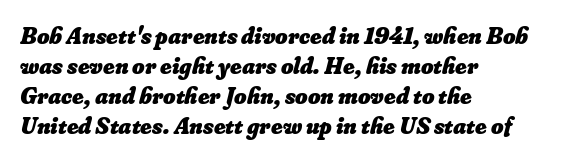
Q: Is the text bold? A: Yes.
Q: Is the text underlined? A: No.
Q: How is the paragraph aligned? A: Left-aligned.
Q: Is the spacing between letters normal or unusually wide? A: Normal.
Q: Is the spacing between lines tight, normal or loose? A: Normal.
